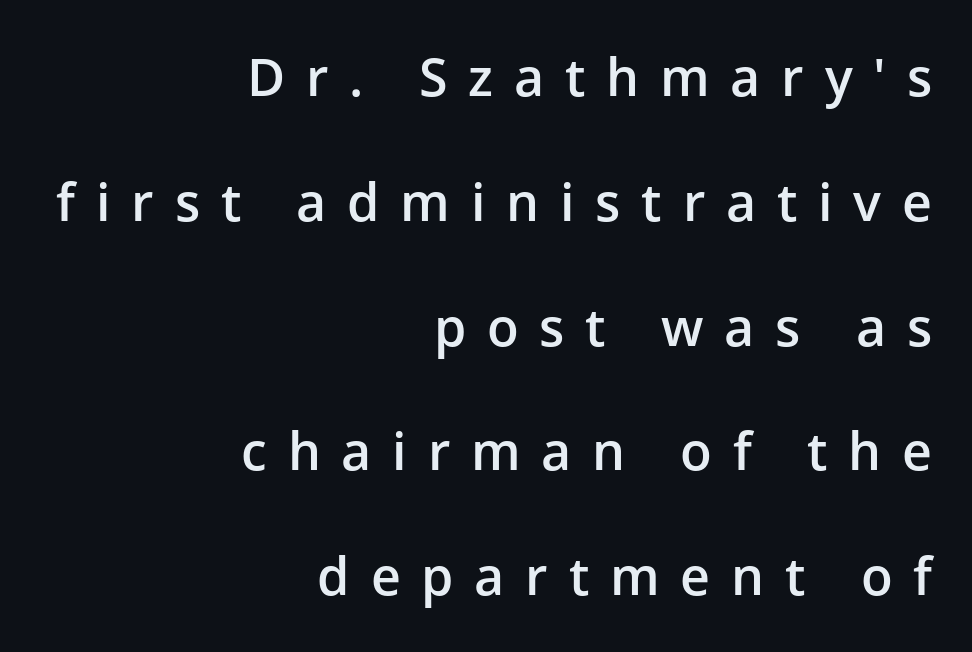
Every stem runs plumb, perpendicular to the baseline. This sample has the flowing, uneven cadence of proportional lettering. Only glyphs here, with clear space below each row. This sample uses expanded letter spacing, leaving extra air between glyphs.
